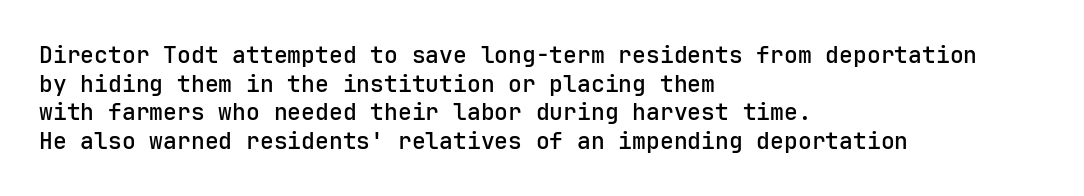
Q: Is the text italic (slanted)? A: No, it is upright.
Q: Is the text underlined? A: No.
Q: How is the paragraph aligned? A: Left-aligned.
Q: Is the spacing between letters normal or unusually wide? A: Normal.
Q: Is the spacing between lines tight, normal or loose? A: Normal.
